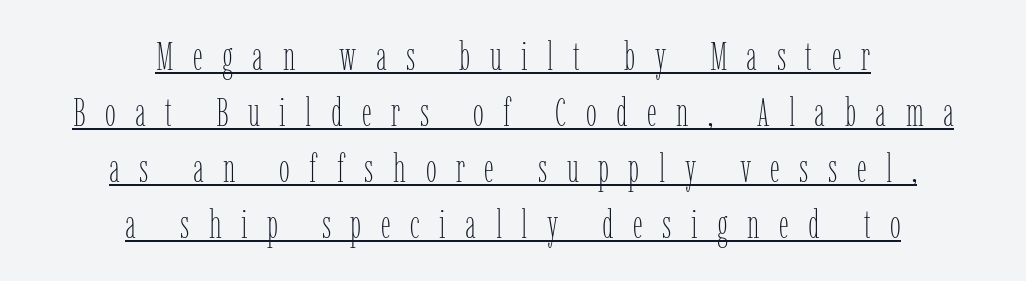
Underlined type. The strokes are not fattened; the text isn't bold. Each line is balanced around a shared central axis. Vertical strokes here are truly vertical.
